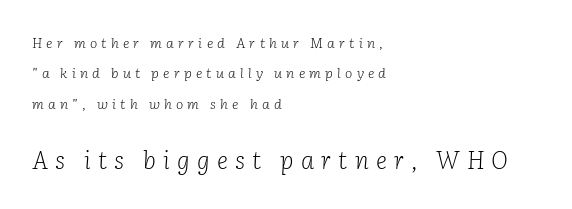
Alignment: flush left. Think standard paragraph weight, or any step lighter than that. Block two is the big one; block one sits smaller above it. There is plenty of visible air inserted between adjacent glyphs. The space beneath each line is pristine and unruled.
